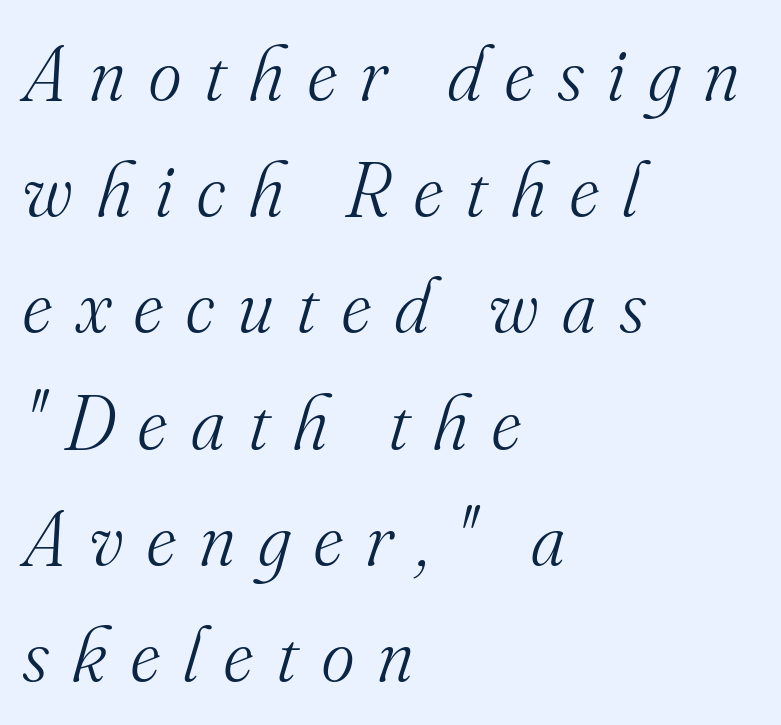
{"serif": "yes", "italic": "yes", "lean": "right", "slant_degrees": 16, "bold": "no", "weight": "light", "width": "normal", "stroke_contrast": "medium", "x_height": "small", "monospaced": "no", "underline": "no", "align": "left", "line_spacing": "normal", "line_spacing_ratio": 1.49, "letter_spacing": "wide", "letter_spacing_em": 0.31, "glyph_px": 78}
